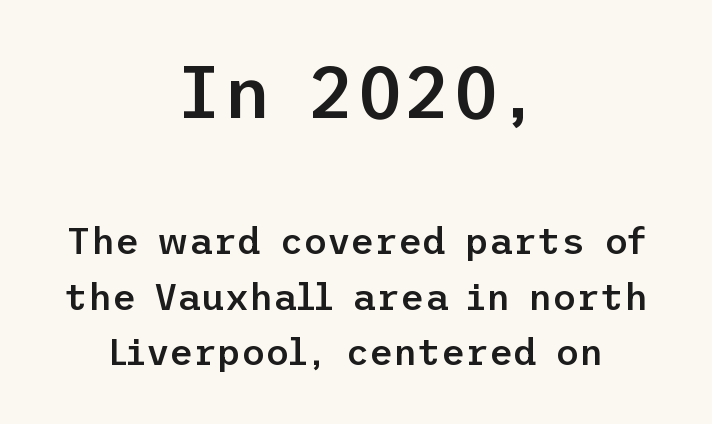
The image shows 74 px semibold sans-serif type, upright; set centered, normal line spacing (1.5x), normal letter spacing, not underlined; the first (top) block is 2.0x larger; low stroke contrast and a medium x-height.
